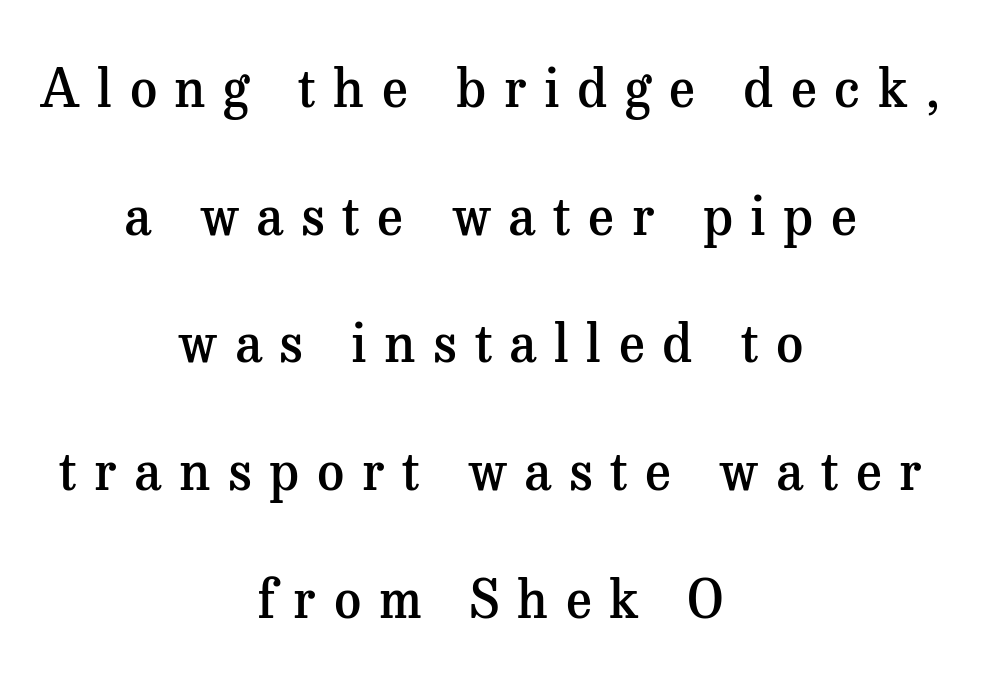
Posture: straight, roman, zero tilt. Short note: letters widely spaced. Yep, those are serifs on the letters. The space between consecutive lines is lavish. These lines are centered, leaving both edges ragged.
